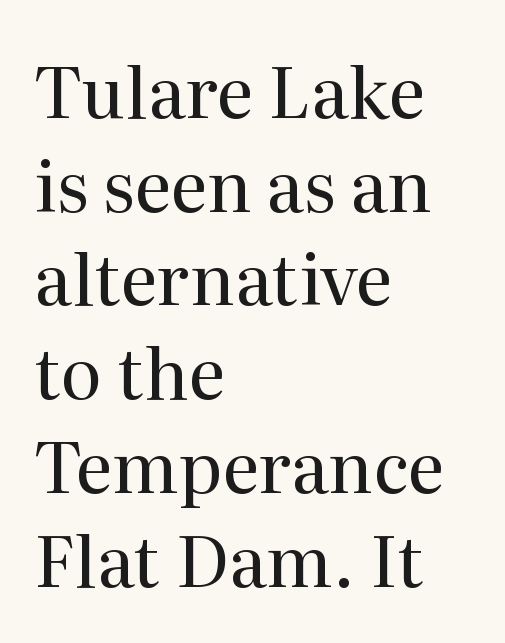
Vertical spacing — default. This sample uses a serif face. Varying glyph widths throughout — classic text-font behaviour. The lines in this sample share a left origin and differ only in where they stop.
